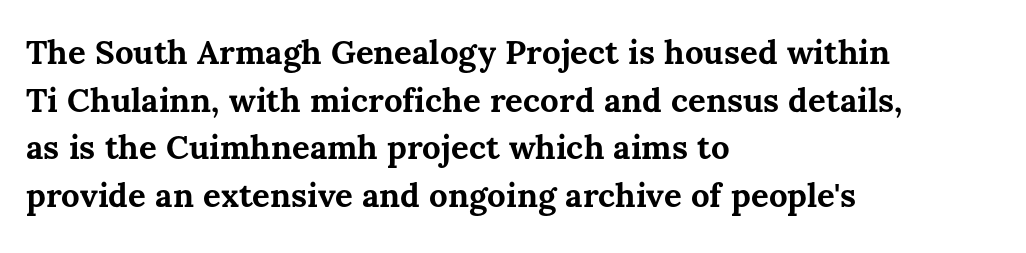
The image shows 33 px bold type, upright; set left-aligned, normal line spacing (1.44x), normal letter spacing, not underlined; medium stroke contrast and a medium x-height.
